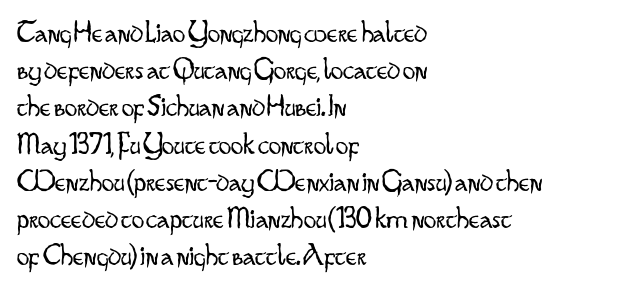
The image shows 31 px light, condensed sans-serif type, upright; set left-aligned, line spacing 1.2x, normal letter spacing, not underlined; low stroke contrast and a small x-height.
